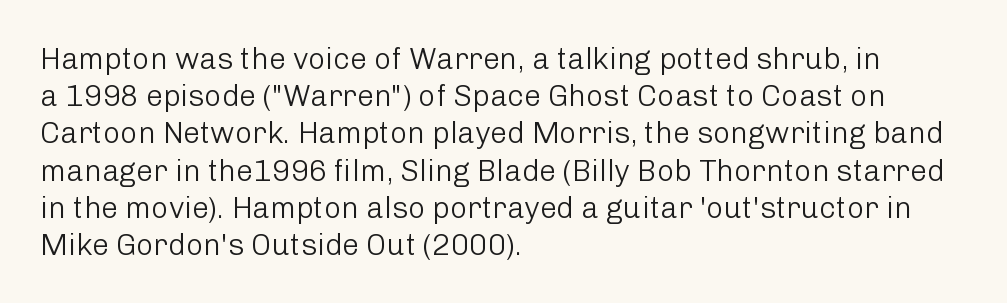
{"serif": "no", "italic": "no", "bold": "no", "weight": "light", "width": "normal", "stroke_contrast": "low", "x_height": "medium", "monospaced": "no", "underline": "no", "align": "left", "line_spacing_ratio": 1.24, "letter_spacing": "normal", "letter_spacing_em": 0.0, "glyph_px": 30}
